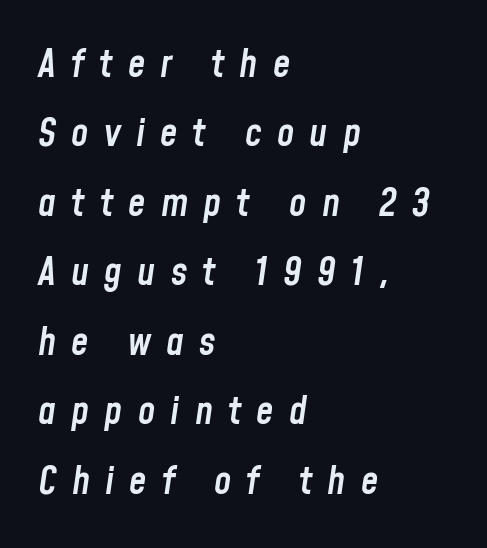
{"italic": "yes", "lean": "right", "slant_degrees": 8, "bold": "semi", "weight": "semibold", "width": "condensed", "stroke_contrast": "low", "x_height": "medium", "monospaced": "no", "underline": "no", "align": "left", "line_spacing_ratio": 1.78, "letter_spacing": "wide", "letter_spacing_em": 0.39, "glyph_px": 39}
